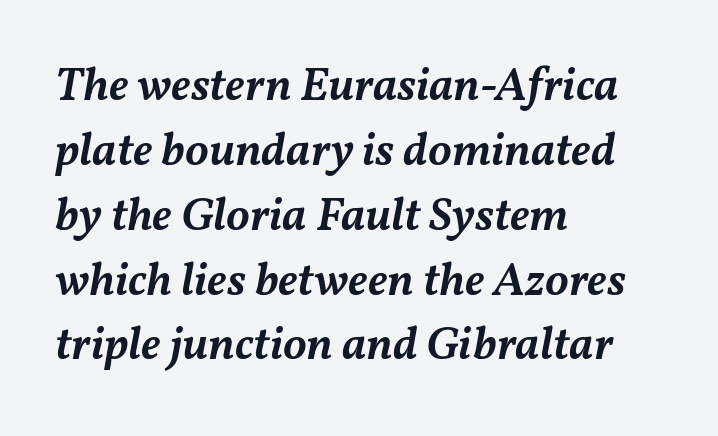
The image shows 47 px semibold type, italic (leaning right); set left-aligned, normal line spacing (1.38x), normal letter spacing, not underlined; medium stroke contrast and a medium x-height.
